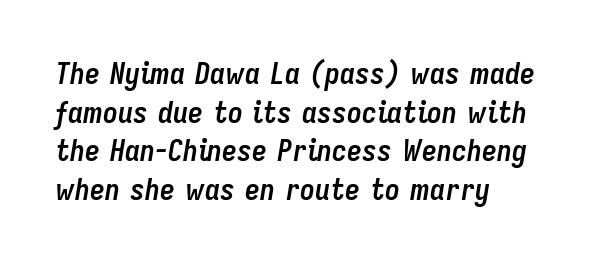
These lines are set flush left with a ragged right edge. This sample uses an oblique cut, with every glyph tilted off the vertical. Note the varied advance widths — an 'i' is clearly narrower than an 'm'. Has an underline been added? It has not. Each new line begins a customary step beneath the previous one. Inter-character spacing is left at the font's built-in metrics.
